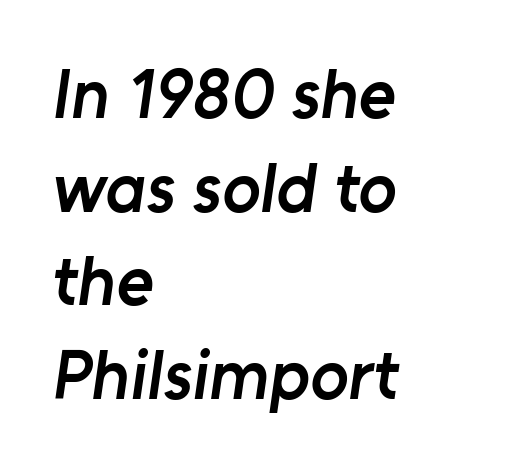
The passage shown is typed in a proportional face where columns would drift. Every row of glyphs begins at an identical x-position on the left. Emphasis by weight is partial: semibold. One glance says typical: line gaps are just what's usual.
